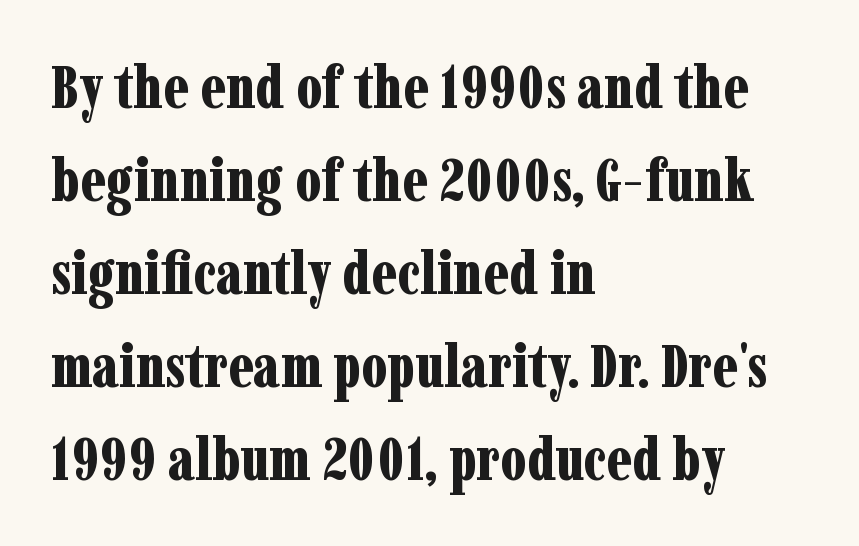
Q: Is the text bold? A: Yes.
Q: Is the text italic (slanted)? A: No, it is upright.
Q: Is the typeface a serif or a sans-serif typeface? A: Serif.
Q: Is the text underlined? A: No.
Q: How is the paragraph aligned? A: Left-aligned.
Q: Is the spacing between letters normal or unusually wide? A: Normal.
Q: Is the spacing between lines tight, normal or loose? A: Normal.
Q: Width (condensed, normal, or wide)? A: Condensed.
Q: Stroke contrast? A: Low.
Q: x-height? A: Medium.
Q: Monospaced? A: No.
